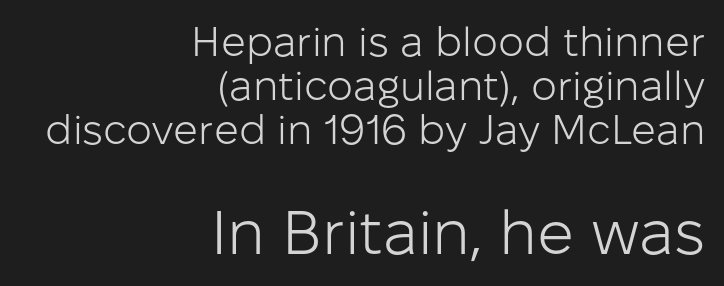
{"serif": "no", "italic": "no", "bold": "no", "weight": "light", "width": "normal", "stroke_contrast": "low", "x_height": "medium", "monospaced": "no", "underline": "no", "align": "right", "line_spacing": "tight", "line_spacing_ratio": 1.07, "letter_spacing": "normal", "letter_spacing_em": 0.0, "larger_block": "second", "size_ratio": 1.49, "glyph_px": 61}
